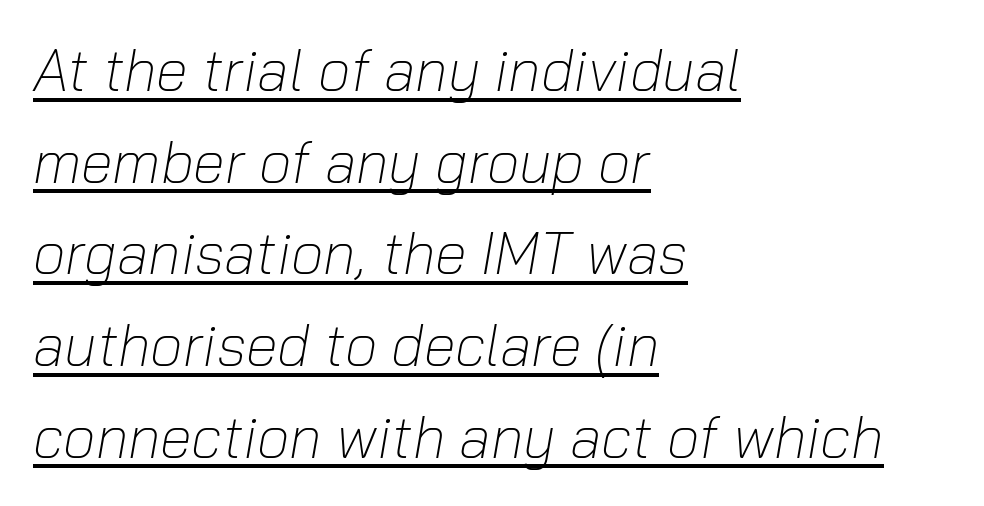
Q: Is the text bold? A: No.
Q: Is the text italic (slanted)? A: Yes, it leans right by about 10 degrees.
Q: Is the text underlined? A: Yes.
Q: How is the paragraph aligned? A: Left-aligned.
Q: Is the spacing between letters normal or unusually wide? A: Normal.
Q: Is the spacing between lines tight, normal or loose? A: Normal.
Q: Width (condensed, normal, or wide)? A: Normal.
Q: Stroke contrast? A: Low.
Q: x-height? A: Medium.
Q: Monospaced? A: No.
